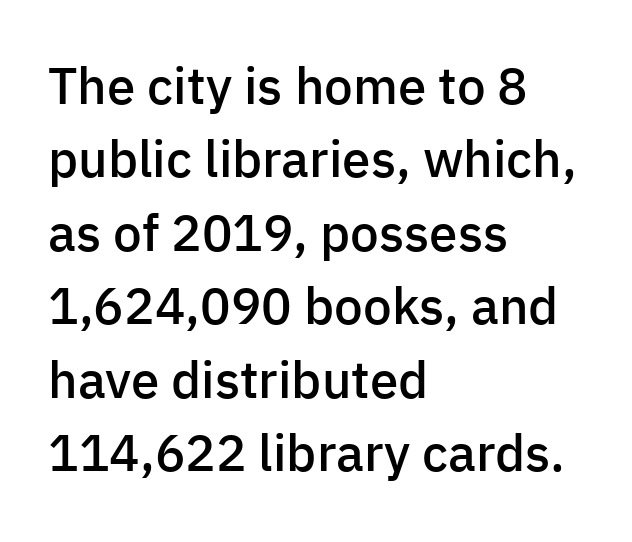
Classification — sans serif. Line spacing here is normal. Words appear dense and cohesive because spacing is normal. The specimen reads as upright at a glance.
